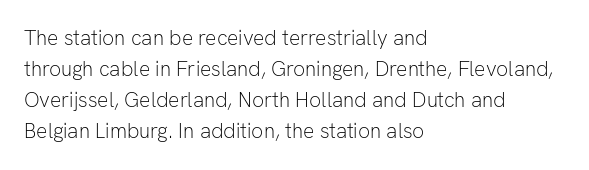
The image shows 21 px text type, upright; set left-aligned, normal line spacing (1.48x), normal letter spacing, not underlined.
